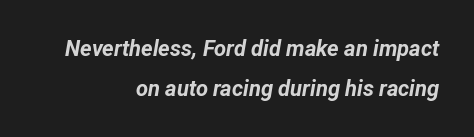
The text block is weighted toward the right margin, trailing off unevenly leftward. The rendering uses a bold face; every stroke is thick and dark. This rendering features lettering with no underline. Rendered with sloped, italic letterforms. These lines keep a tight, regular rhythm from letter to letter.
